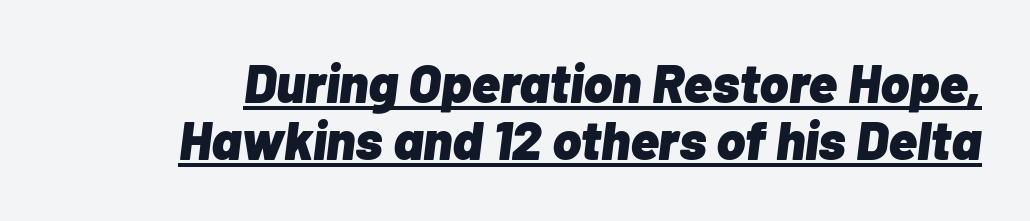
The image shows 54 px heavy type, italic (leaning right); set tight line spacing (1.06x), normal letter spacing, underlined; low stroke contrast and a medium x-height.
